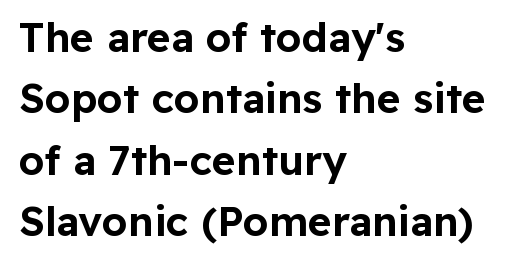
Q: Is the text italic (slanted)? A: No, it is upright.
Q: Is the typeface a serif or a sans-serif typeface? A: Sans-serif.
Q: Is the text underlined? A: No.
Q: How is the paragraph aligned? A: Left-aligned.
Q: Is the spacing between letters normal or unusually wide? A: Normal.
Q: Is the spacing between lines tight, normal or loose? A: Normal.
Q: Width (condensed, normal, or wide)? A: Normal.
Q: Stroke contrast? A: Low.
Q: x-height? A: Medium.
Q: Monospaced? A: No.
